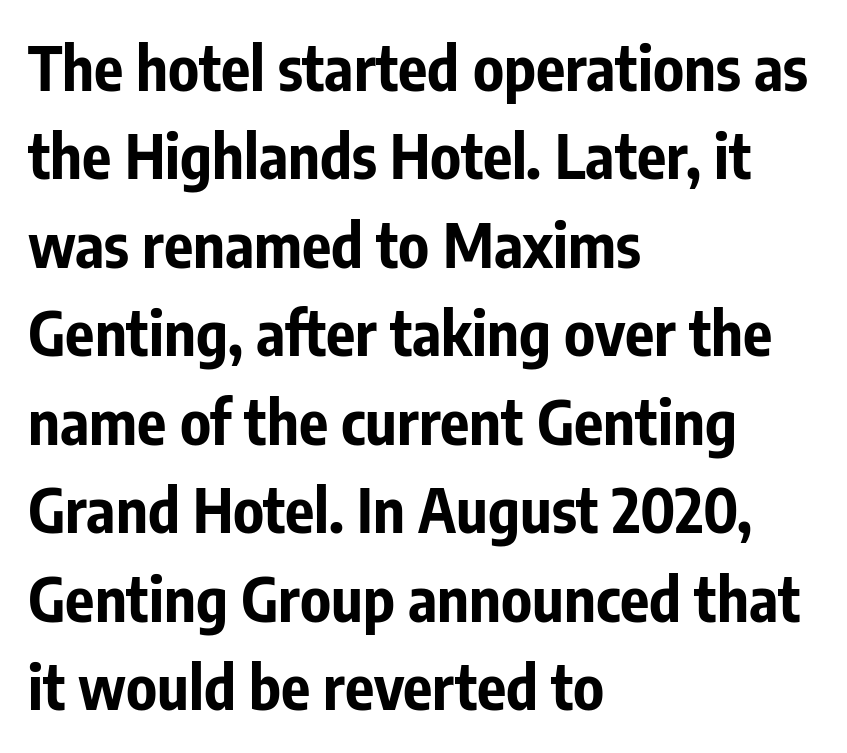
Q: Is the text bold? A: Yes.
Q: Is the text italic (slanted)? A: No, it is upright.
Q: Is the typeface a serif or a sans-serif typeface? A: Sans-serif.
Q: Is the text underlined? A: No.
Q: How is the paragraph aligned? A: Left-aligned.
Q: Is the spacing between letters normal or unusually wide? A: Normal.
Q: Is the spacing between lines tight, normal or loose? A: Normal.
Q: Width (condensed, normal, or wide)? A: Condensed.
Q: Stroke contrast? A: Low.
Q: x-height? A: Medium.
Q: Monospaced? A: No.
